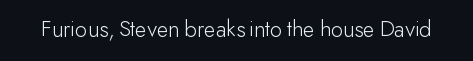
Only glyphs here, with clear space below each row. Notice how the stems are strictly vertical — no italics here. Between one letter and the next there's only the usual sliver of space. Is this a heavy cut? Hardly; it is regular or lighter.
